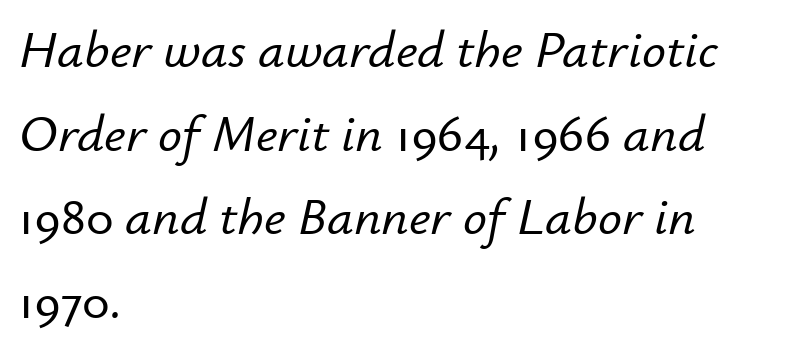
The image shows 53 px text type, italic (leaning right); set left-aligned, normal line spacing (1.58x), normal letter spacing, not underlined; low stroke contrast and a small x-height.
